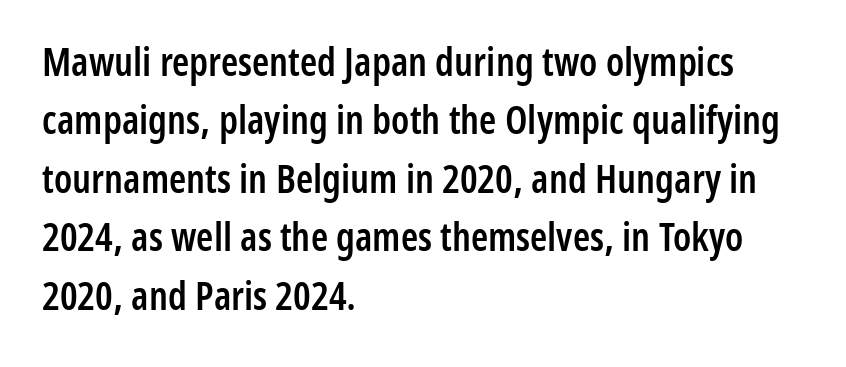
{"serif": "no", "italic": "no", "bold": "semi", "weight": "semibold", "width": "condensed", "stroke_contrast": "low", "x_height": "medium", "monospaced": "no", "underline": "no", "align": "left", "line_spacing": "normal", "line_spacing_ratio": 1.5, "letter_spacing": "normal", "letter_spacing_em": 0.0, "glyph_px": 39}
